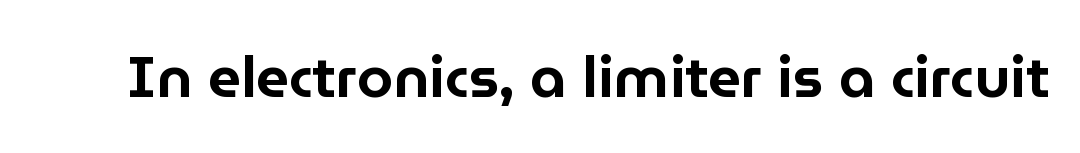
Q: Is the text italic (slanted)? A: No, it is upright.
Q: Is the typeface a serif or a sans-serif typeface? A: Sans-serif.
Q: Is the text underlined? A: No.
Q: Is the spacing between letters normal or unusually wide? A: Normal.
Q: Width (condensed, normal, or wide)? A: Normal.
Q: Stroke contrast? A: Low.
Q: x-height? A: Medium.
Q: Monospaced? A: No.
